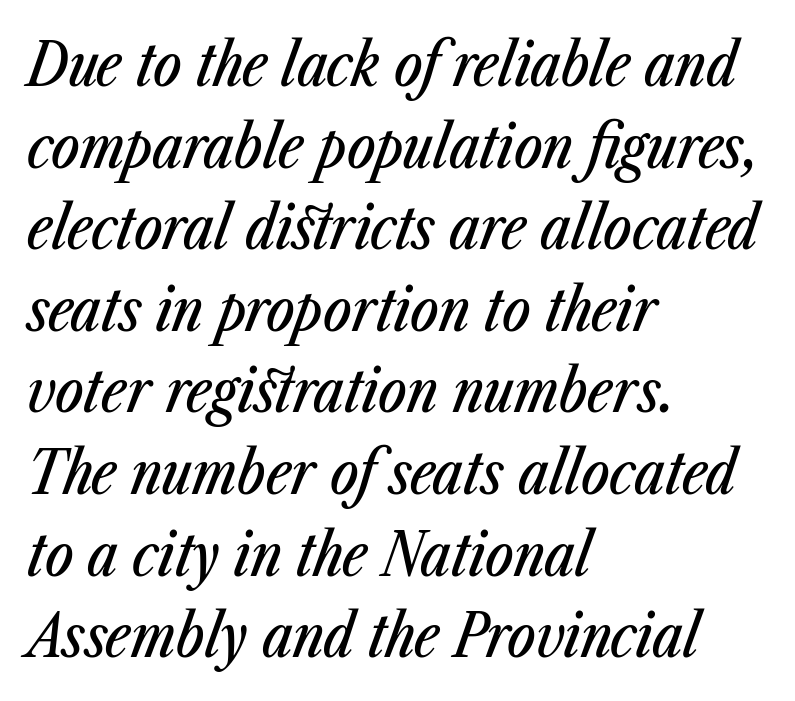
{"italic": "yes", "lean": "right", "slant_degrees": 23, "width": "condensed", "stroke_contrast": "low", "x_height": "medium", "monospaced": "no", "underline": "no", "align": "left", "line_spacing": "normal", "line_spacing_ratio": 1.36, "letter_spacing": "normal", "letter_spacing_em": 0.0, "glyph_px": 60}
